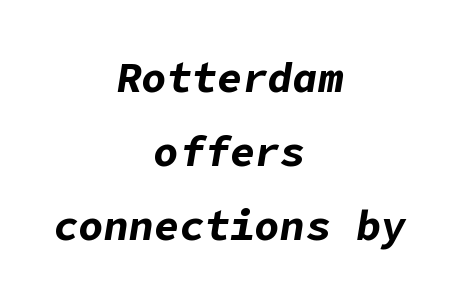
The face used here has a pronounced slope to its letters. The glyphs have the mass of a bold cut. A centered setting, common on invitations and titles, is used for this passage. Students, note that the glyphs here touch the page at normal intervals. Underline: absent.
